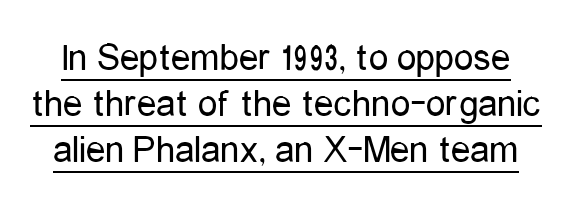
Q: Is the text bold? A: No.
Q: Is the text italic (slanted)? A: No, it is upright.
Q: Is the typeface a serif or a sans-serif typeface? A: Sans-serif.
Q: Is the text underlined? A: Yes.
Q: Is the spacing between letters normal or unusually wide? A: Normal.
Q: Width (condensed, normal, or wide)? A: Condensed.
Q: Stroke contrast? A: Low.
Q: x-height? A: Medium.
Q: Monospaced? A: No.
